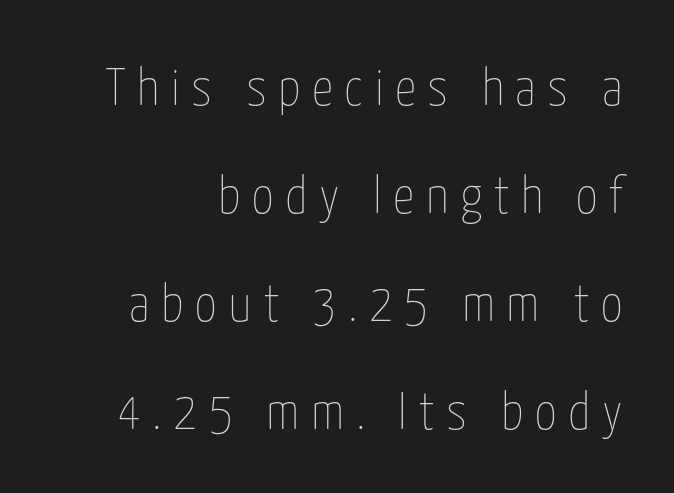
The face looks like a standard text weight, possibly lighter. Character widths vary here, with narrow letters taking less room than wide ones. A typesetter would call this leading open, well beyond the default. A roman cut, with each character standing at attention.
